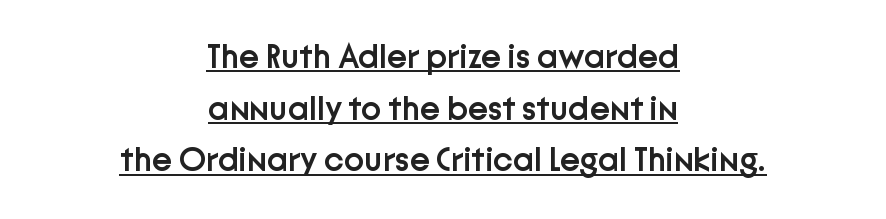
Q: Is the text bold? A: Semi-bold.
Q: Is the text italic (slanted)? A: No, it is upright.
Q: Is the typeface a serif or a sans-serif typeface? A: Sans-serif.
Q: Is the text underlined? A: Yes.
Q: How is the paragraph aligned? A: Centered.
Q: Is the spacing between letters normal or unusually wide? A: Normal.
Q: Is the spacing between lines tight, normal or loose? A: Normal.
Q: Width (condensed, normal, or wide)? A: Normal.
Q: Stroke contrast? A: Low.
Q: x-height? A: Medium.
Q: Monospaced? A: No.
